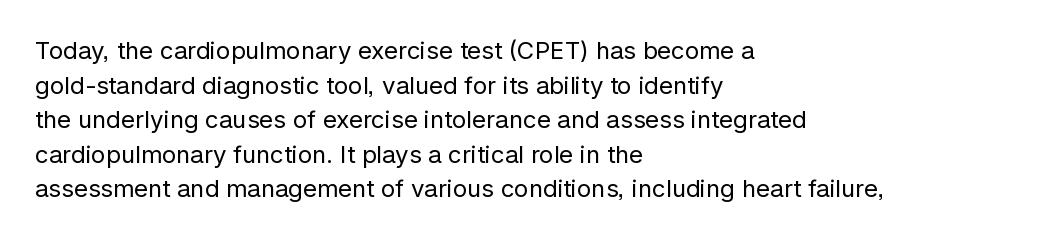
Q: Is the text bold? A: No.
Q: Is the text italic (slanted)? A: No, it is upright.
Q: Is the text underlined? A: No.
Q: How is the paragraph aligned? A: Left-aligned.
Q: Is the spacing between letters normal or unusually wide? A: Normal.
Q: Is the spacing between lines tight, normal or loose? A: Normal.
